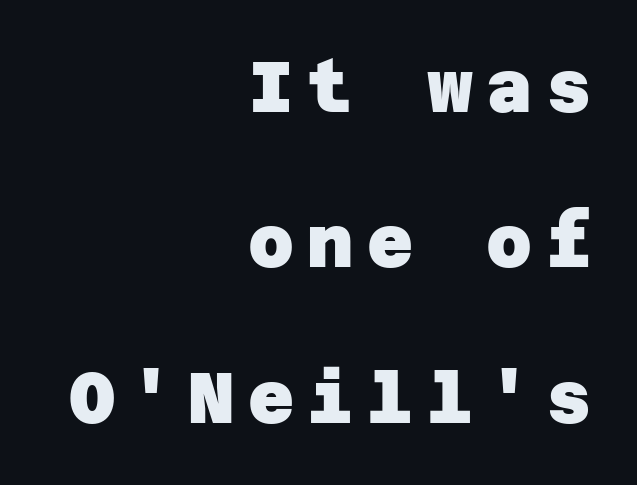
The letters are bold, with thick, heavy strokes. A typesetter would call this leading open, well beyond the default. Are there feet on the stems? There aren't — it's a sans. These lines stack with their right ends in a neat column.
